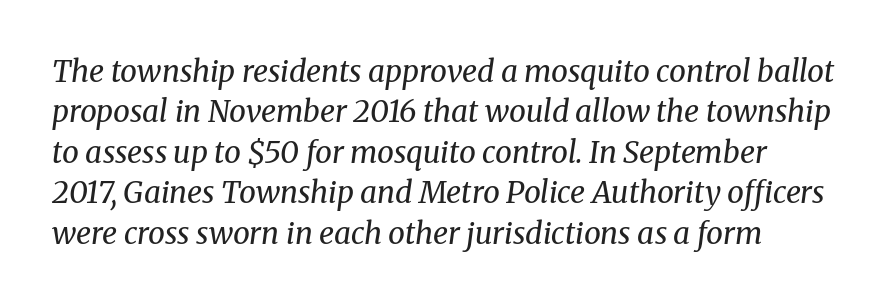
Q: Is the text bold? A: No.
Q: Is the text italic (slanted)? A: Yes, it leans right by about 8 degrees.
Q: Is the typeface a serif or a sans-serif typeface? A: Serif.
Q: Is the text underlined? A: No.
Q: Is the spacing between letters normal or unusually wide? A: Normal.
Q: Is the spacing between lines tight, normal or loose? A: Normal.
Q: Width (condensed, normal, or wide)? A: Normal.
Q: Stroke contrast? A: Medium.
Q: x-height? A: Medium.
Q: Monospaced? A: No.
